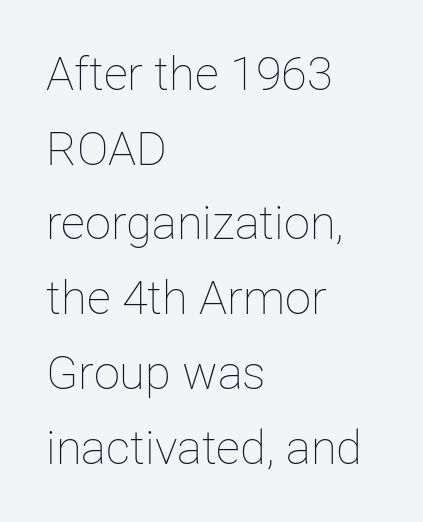
{"italic": "no", "bold": "no", "weight": "thin", "width": "normal", "stroke_contrast": "low", "x_height": "medium", "monospaced": "no", "underline": "no", "align": "left", "line_spacing": "normal", "line_spacing_ratio": 1.59, "letter_spacing": "normal", "letter_spacing_em": 0.0, "glyph_px": 47}
